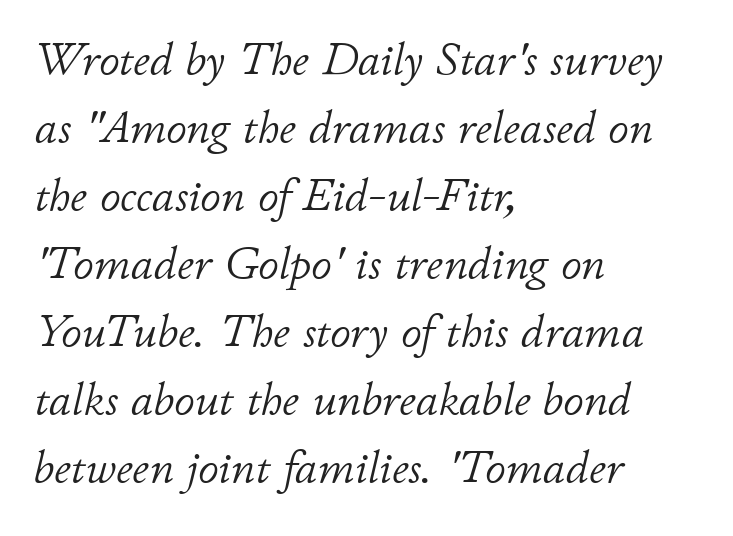
The image shows 46 px light type, italic (leaning right); set left-aligned, normal line spacing (1.48x), normal letter spacing, not underlined; low stroke contrast and a small x-height.
